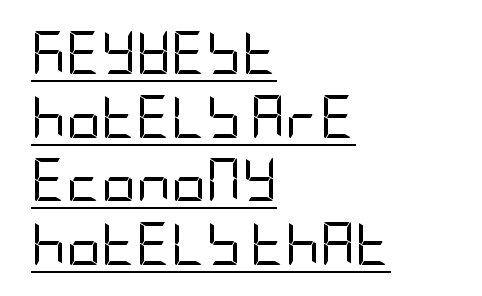
{"serif": "no", "italic": "no", "bold": "no", "weight": "regular", "width": "condensed", "stroke_contrast": "low", "x_height": "large", "underline": "yes", "align": "left", "line_spacing": "normal", "line_spacing_ratio": 1.48, "letter_spacing": "normal", "letter_spacing_em": 0.0, "glyph_px": 43}
